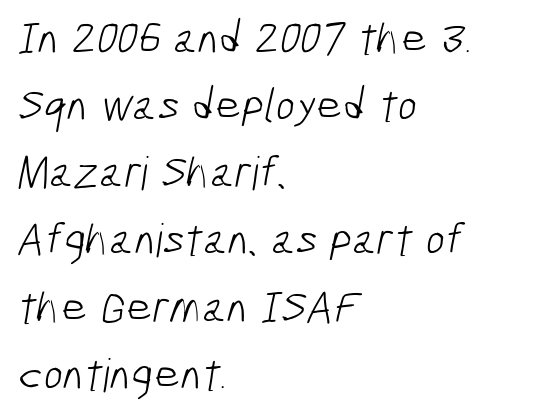
In CSS terms this would be text-align: left. Vertically, the passage feels balanced, rows spaced as you'd expect. In terms of letterspacing, this is plain default setting. Bold? No — there's no thickening of the strokes.
